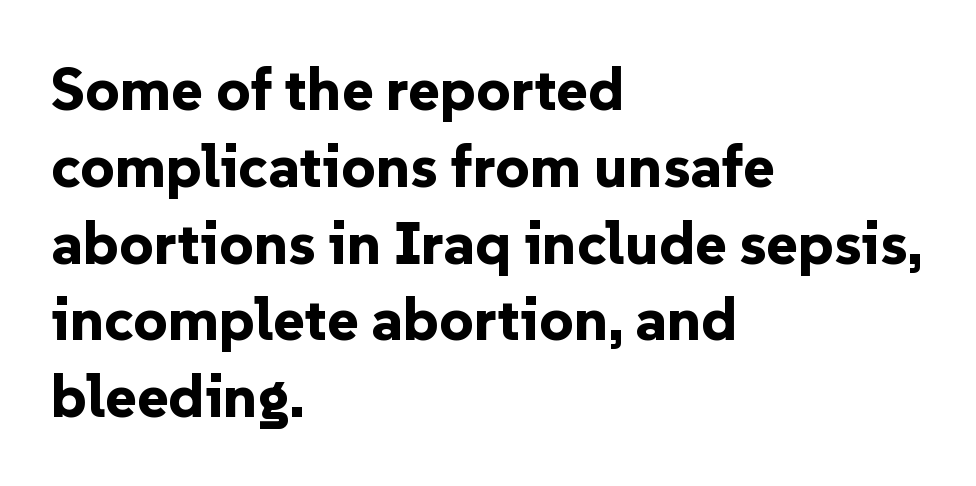
{"serif": "no", "italic": "no", "bold": "yes", "weight": "bold", "width": "normal", "stroke_contrast": "low", "x_height": "medium", "monospaced": "no", "underline": "no", "align": "left", "line_spacing": "normal", "line_spacing_ratio": 1.28, "letter_spacing": "normal", "letter_spacing_em": 0.0, "glyph_px": 60}
